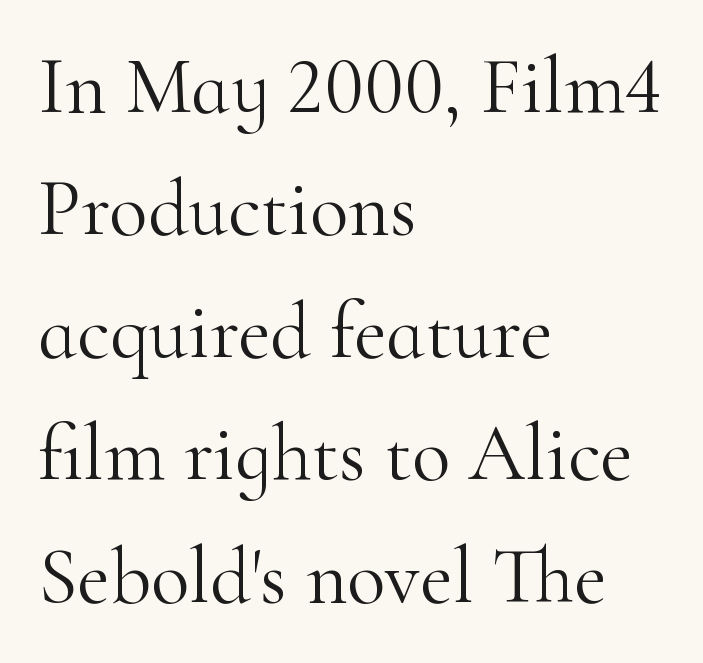
Q: Is the text bold? A: No.
Q: Is the text italic (slanted)? A: No, it is upright.
Q: Is the typeface a serif or a sans-serif typeface? A: Serif.
Q: Is the text underlined? A: No.
Q: How is the paragraph aligned? A: Left-aligned.
Q: Is the spacing between letters normal or unusually wide? A: Normal.
Q: Is the spacing between lines tight, normal or loose? A: Normal.
Q: Width (condensed, normal, or wide)? A: Normal.
Q: Stroke contrast? A: High.
Q: x-height? A: Small.
Q: Monospaced? A: No.
